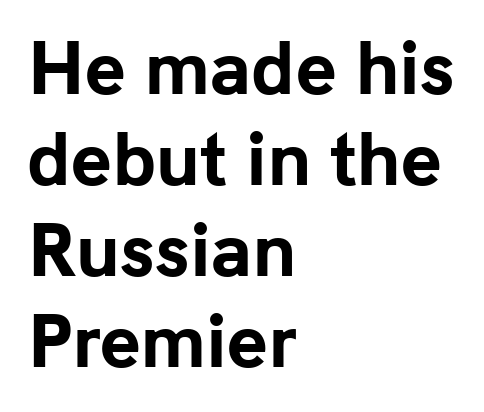
Q: Is the text bold? A: Yes.
Q: Is the text italic (slanted)? A: No, it is upright.
Q: Is the typeface a serif or a sans-serif typeface? A: Sans-serif.
Q: Is the text underlined? A: No.
Q: How is the paragraph aligned? A: Left-aligned.
Q: Is the spacing between letters normal or unusually wide? A: Normal.
Q: Is the spacing between lines tight, normal or loose? A: Normal.
Q: Width (condensed, normal, or wide)? A: Normal.
Q: Stroke contrast? A: Low.
Q: x-height? A: Medium.
Q: Monospaced? A: No.
